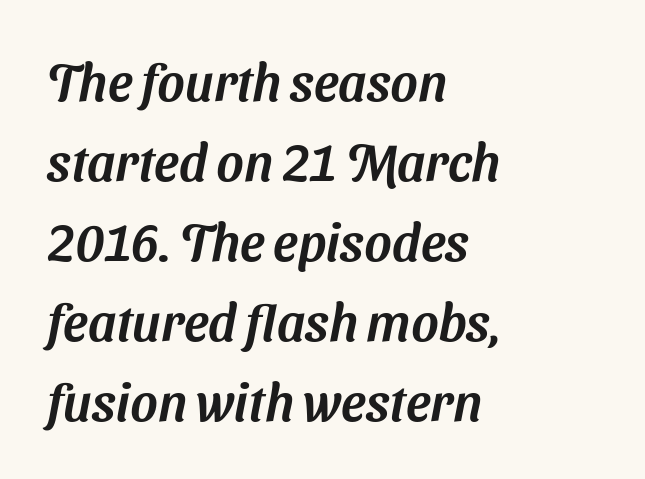
The image shows 52 px sans-serif type; set left-aligned, normal line spacing (1.54x), normal letter spacing, not underlined; medium stroke contrast and a medium x-height.
